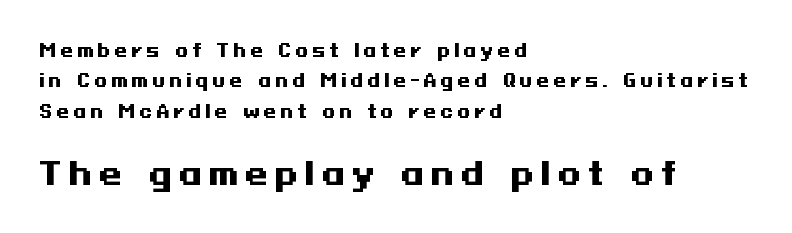
Q: Is the text bold? A: Yes.
Q: Is the text italic (slanted)? A: No, it is upright.
Q: Is the typeface a serif or a sans-serif typeface? A: Sans-serif.
Q: Is the text underlined? A: No.
Q: How is the paragraph aligned? A: Left-aligned.
Q: Is the spacing between letters normal or unusually wide? A: Unusually wide.
Q: Which block of text is set in a larger size, the first (top) or the second (bottom)? A: The second (bottom) one.
Q: Width (condensed, normal, or wide)? A: Wide.
Q: Stroke contrast? A: Medium.
Q: x-height? A: Medium.
